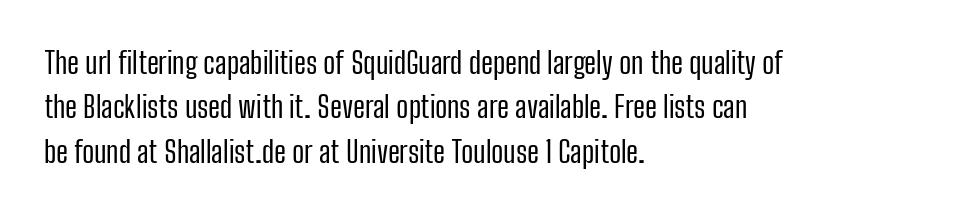
{"serif": "no", "italic": "no", "bold": "no", "weight": "regular", "width": "condensed", "stroke_contrast": "low", "x_height": "medium", "monospaced": "no", "underline": "no", "align": "left", "line_spacing": "normal", "line_spacing_ratio": 1.48, "letter_spacing": "normal", "letter_spacing_em": 0.0, "glyph_px": 30}
